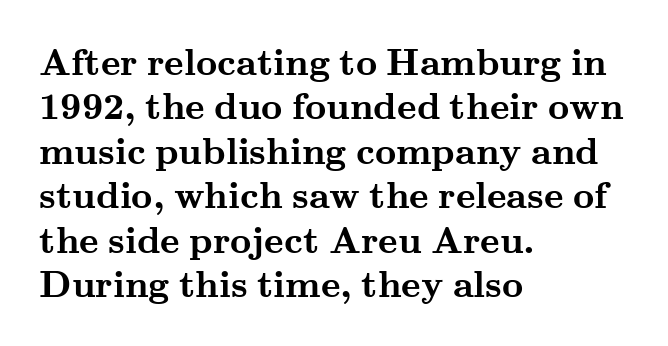
{"serif": "yes", "italic": "no", "bold": "yes", "weight": "semibold", "width": "wide", "stroke_contrast": "medium", "x_height": "small", "monospaced": "no", "underline": "no", "align": "left", "line_spacing_ratio": 1.2, "letter_spacing": "normal", "letter_spacing_em": 0.0, "glyph_px": 37}
